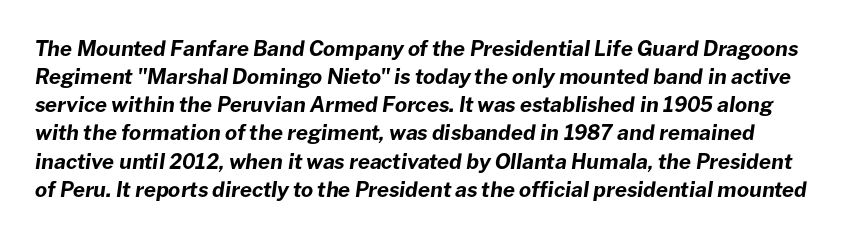
{"italic": "yes", "lean": "right", "slant_degrees": 8, "bold": "yes", "underline": "no", "line_spacing": "normal", "line_spacing_ratio": 1.34, "letter_spacing": "normal", "letter_spacing_em": 0.0, "glyph_px": 21}
